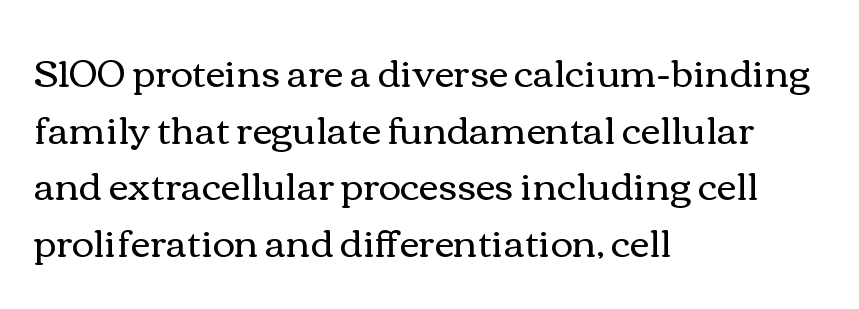
The image shows 38 px regular-weight, wide type, upright; set left-aligned, normal line spacing (1.49x), normal letter spacing, not underlined; a medium x-height.
